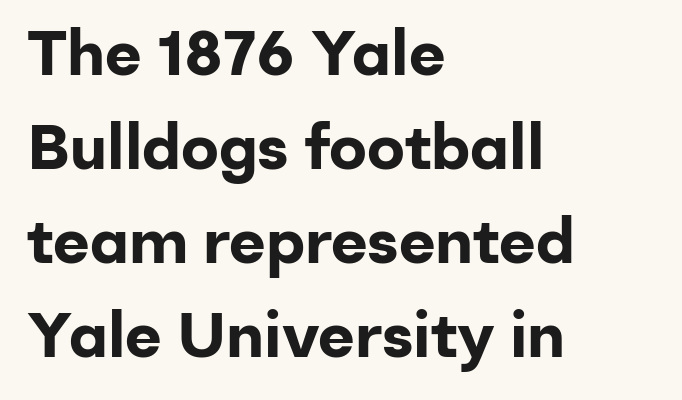
The image shows 63 px bold sans-serif type, upright; set left-aligned, normal line spacing (1.49x), normal letter spacing, not underlined; low stroke contrast and a medium x-height.
